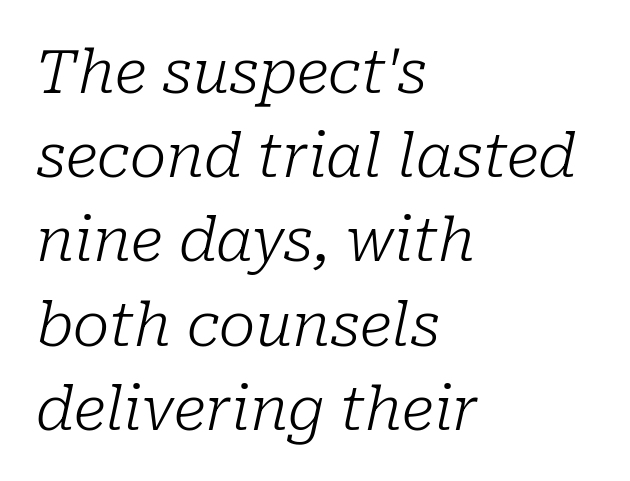
{"serif": "yes", "italic": "yes", "lean": "right", "slant_degrees": 10, "bold": "no", "weight": "light", "width": "normal", "stroke_contrast": "low", "x_height": "medium", "monospaced": "no", "underline": "no", "align": "left", "line_spacing": "normal", "line_spacing_ratio": 1.38, "letter_spacing": "normal", "letter_spacing_em": 0.0, "glyph_px": 61}
